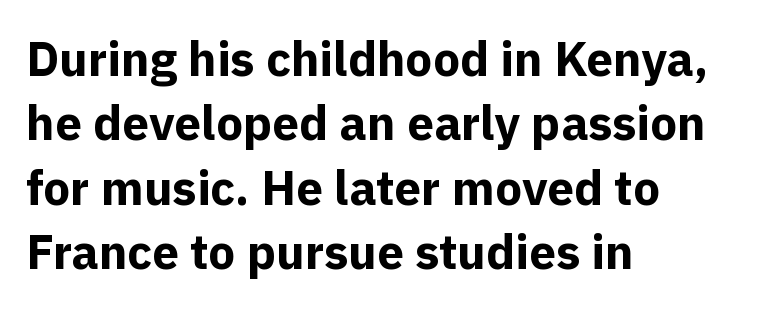
Underlining? Definitely not there. The rag falls on the right side of this text block. The text was rendered using a sans face with plain stroke endings. Look at the stroke-to-counter ratio: heavy, a bold.
